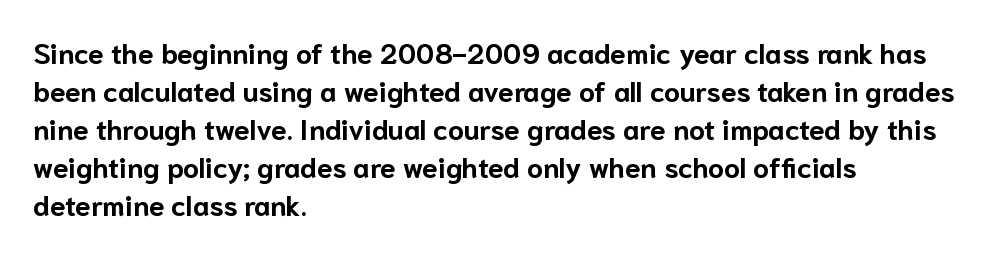
{"serif": "no", "italic": "no", "bold": "yes", "weight": "bold", "width": "normal", "stroke_contrast": "low", "x_height": "medium", "monospaced": "no", "underline": "no", "align": "left", "line_spacing": "normal", "line_spacing_ratio": 1.36, "letter_spacing": "normal", "letter_spacing_em": 0.0, "glyph_px": 28}
